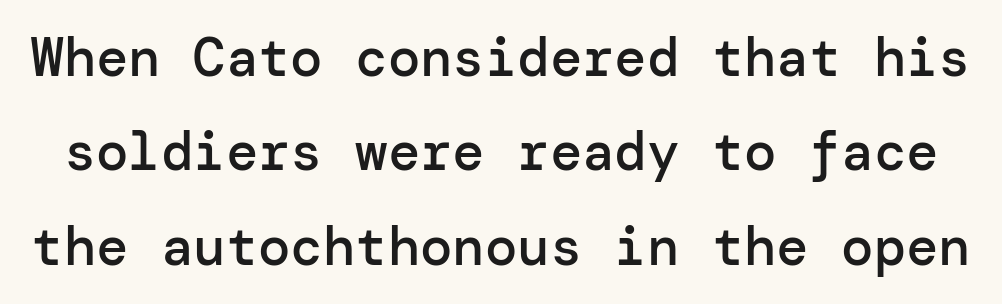
The horizontal fit of the characters is conventional and even. Semibold letterforms, between regular and bold. Stroke terminals: plain, sans-serif. A typesetter would mark this as roman, not italic.
